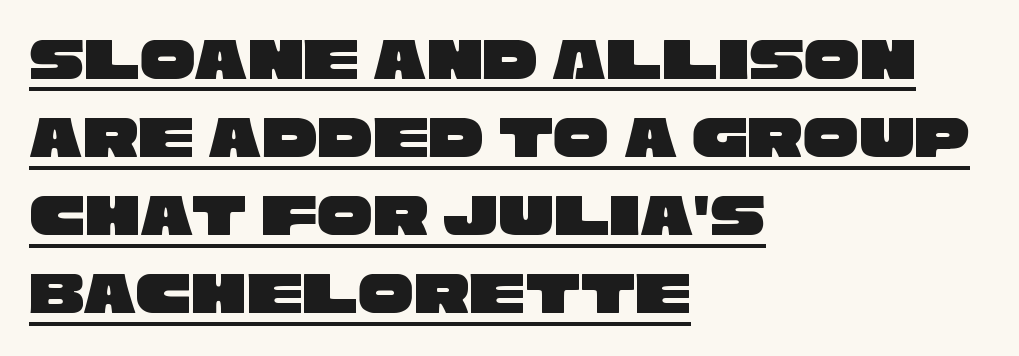
Q: Is the typeface a serif or a sans-serif typeface? A: Sans-serif.
Q: Is the text underlined? A: Yes.
Q: How is the paragraph aligned? A: Left-aligned.
Q: Is the spacing between letters normal or unusually wide? A: Normal.
Q: Is the spacing between lines tight, normal or loose? A: Normal.
Q: Width (condensed, normal, or wide)? A: Wide.
Q: Stroke contrast? A: Low.
Q: x-height? A: Large.
Q: Monospaced? A: No.
